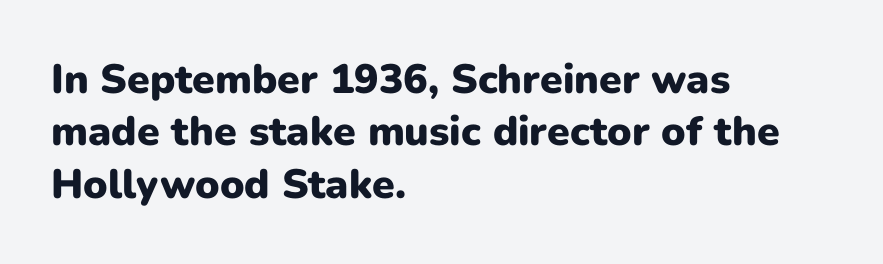
The image shows 41 px heavy sans-serif type, upright; set left-aligned, normal line spacing (1.28x), normal letter spacing, not underlined; low stroke contrast and a medium x-height.
